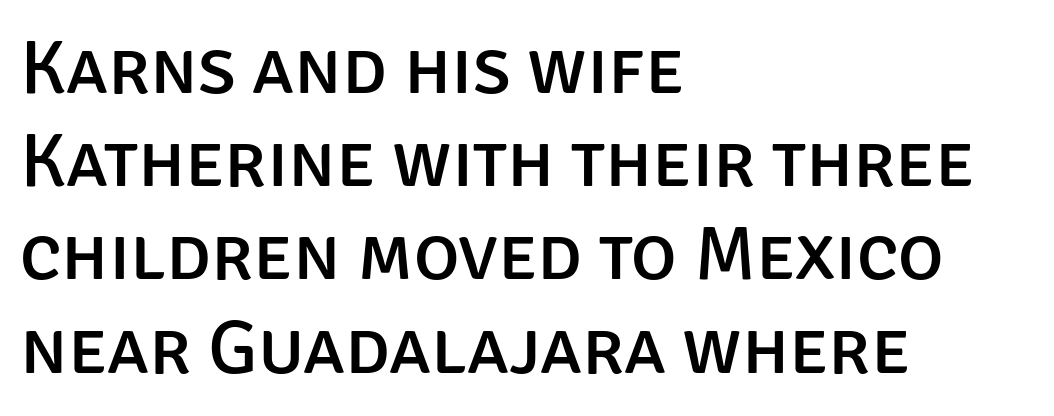
Nothing sits at the stroke ends, so this counts as sans-serif. This sample is left-justified, so line endings fall wherever the words run out. Standard letterfit; no display-style spreading of the glyphs. Nope, not italic — everything's standing straight.
